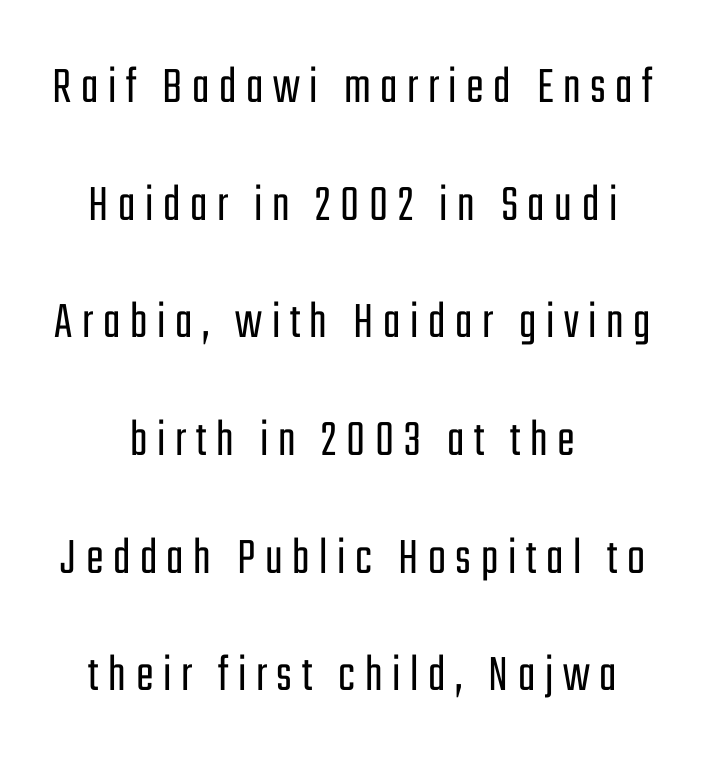
Horizontal alignment here is central, giving a formal, balanced look. The letterforms sit at book weight or below. Grotesque or geometric, the face here clearly has no serifs. Plain, unruled lines of type.
